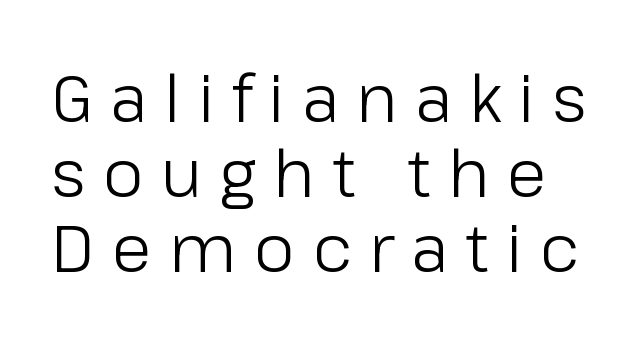
{"serif": "no", "italic": "no", "bold": "no", "weight": "light", "width": "normal", "stroke_contrast": "low", "x_height": "medium", "monospaced": "no", "underline": "no", "line_spacing": "tight", "line_spacing_ratio": 1.14, "letter_spacing": "wide", "letter_spacing_em": 0.26, "glyph_px": 66}
